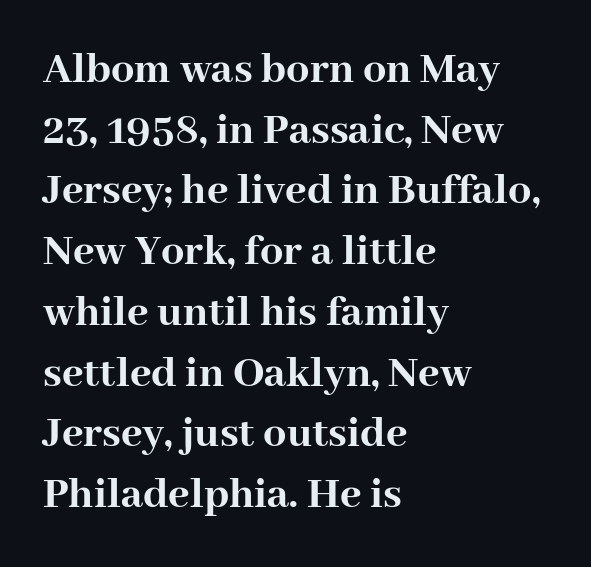
Q: Is the text bold? A: Yes.
Q: Is the text italic (slanted)? A: No, it is upright.
Q: Is the typeface a serif or a sans-serif typeface? A: Serif.
Q: Is the text underlined? A: No.
Q: How is the paragraph aligned? A: Left-aligned.
Q: Is the spacing between letters normal or unusually wide? A: Normal.
Q: Is the spacing between lines tight, normal or loose? A: Normal.
Q: Width (condensed, normal, or wide)? A: Normal.
Q: Stroke contrast? A: High.
Q: x-height? A: Medium.
Q: Monospaced? A: No.
